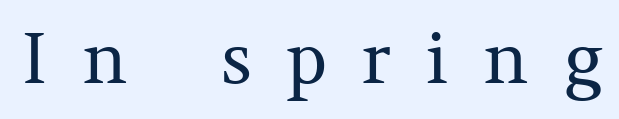
{"serif": "yes", "italic": "no", "bold": "no", "weight": "regular", "width": "normal", "stroke_contrast": "medium", "x_height": "medium", "monospaced": "no", "underline": "no", "letter_spacing": "wide", "letter_spacing_em": 0.49, "glyph_px": 70}
